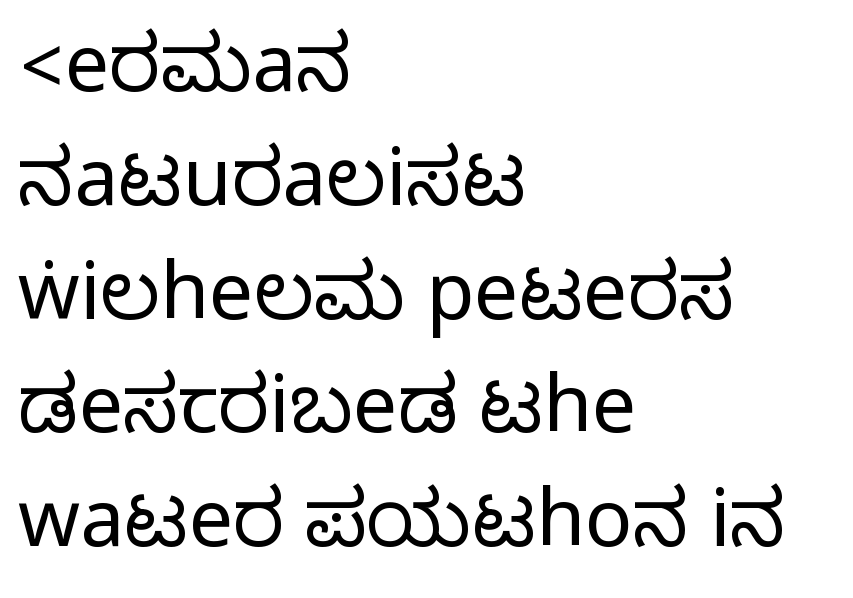
{"serif": "no", "italic": "no", "width": "condensed", "stroke_contrast": "medium", "monospaced": "no", "underline": "no", "align": "left", "line_spacing": "normal", "line_spacing_ratio": 1.44, "letter_spacing": "normal", "letter_spacing_em": 0.0, "glyph_px": 79}
